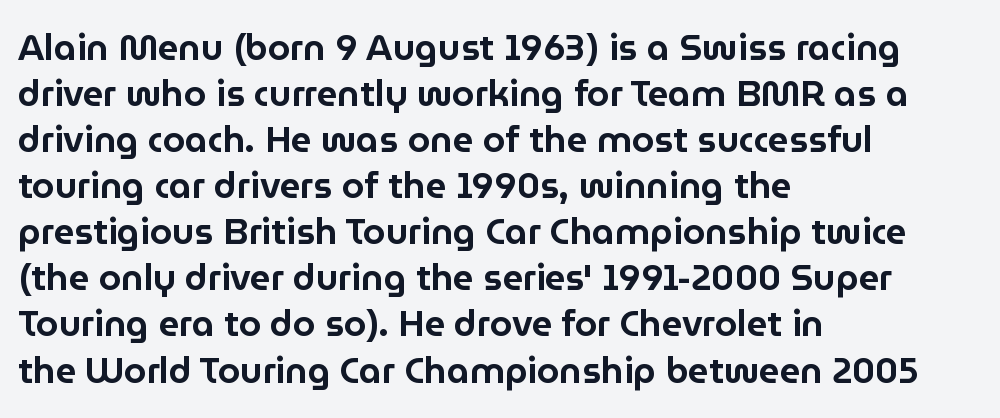
{"serif": "no", "italic": "no", "width": "normal", "stroke_contrast": "low", "x_height": "medium", "monospaced": "no", "underline": "no", "align": "left", "line_spacing": "normal", "line_spacing_ratio": 1.28, "letter_spacing": "normal", "letter_spacing_em": 0.0, "glyph_px": 36}
